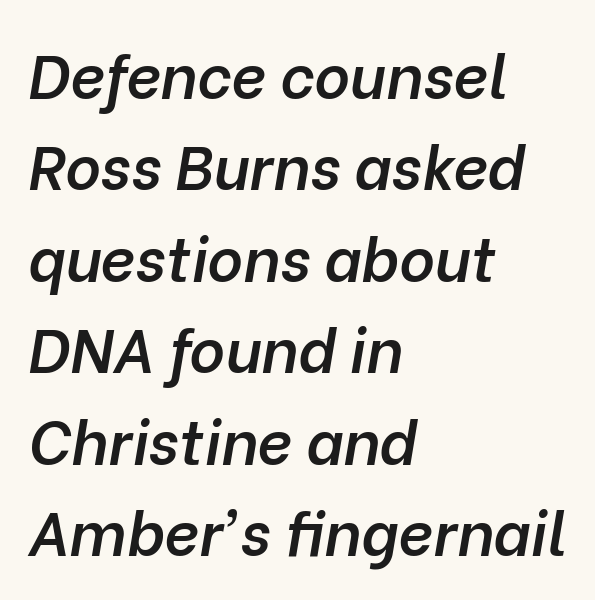
Alignment: flush left. Leading: standard. Anything drawn beneath the words? Only blank space. A typesetter would mark this as italic.
